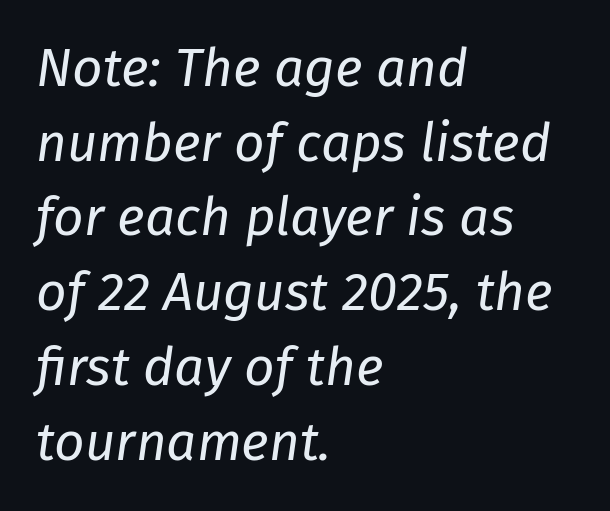
Q: Is the text bold? A: No.
Q: Is the text italic (slanted)? A: Yes, it leans right by about 8 degrees.
Q: Is the text underlined? A: No.
Q: How is the paragraph aligned? A: Left-aligned.
Q: Is the spacing between letters normal or unusually wide? A: Normal.
Q: Is the spacing between lines tight, normal or loose? A: Normal.
Q: Width (condensed, normal, or wide)? A: Normal.
Q: Stroke contrast? A: Low.
Q: x-height? A: Medium.
Q: Monospaced? A: No.
